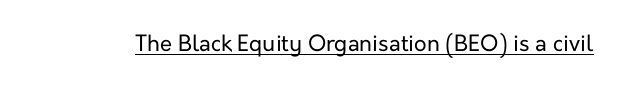
{"italic": "no", "bold": "no", "underline": "yes", "letter_spacing": "normal", "letter_spacing_em": 0.0, "glyph_px": 22}
